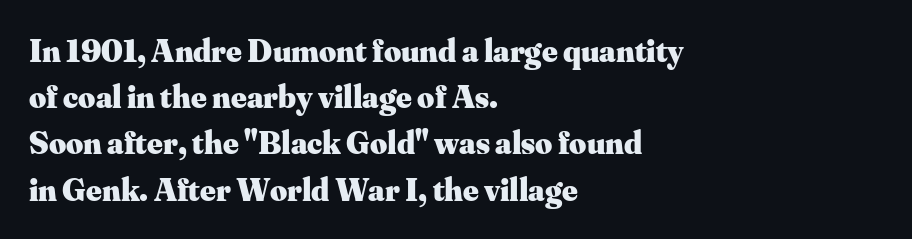
Q: Is the text bold? A: Yes.
Q: Is the text italic (slanted)? A: No, it is upright.
Q: Is the typeface a serif or a sans-serif typeface? A: Serif.
Q: Is the text underlined? A: No.
Q: How is the paragraph aligned? A: Left-aligned.
Q: Is the spacing between letters normal or unusually wide? A: Normal.
Q: Is the spacing between lines tight, normal or loose? A: Normal.
Q: Width (condensed, normal, or wide)? A: Normal.
Q: Stroke contrast? A: Medium.
Q: x-height? A: Small.
Q: Monospaced? A: No.
